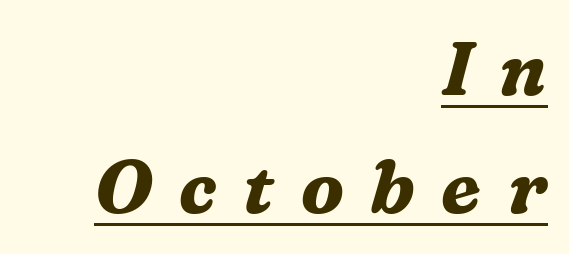
Q: Is the text bold? A: Yes.
Q: Is the text italic (slanted)? A: Yes, it leans right by about 16 degrees.
Q: Is the typeface a serif or a sans-serif typeface? A: Serif.
Q: Is the text underlined? A: Yes.
Q: How is the paragraph aligned? A: Right-aligned.
Q: Is the spacing between letters normal or unusually wide? A: Unusually wide.
Q: Is the spacing between lines tight, normal or loose? A: Normal.
Q: Width (condensed, normal, or wide)? A: Normal.
Q: Stroke contrast? A: Medium.
Q: x-height? A: Medium.
Q: Monospaced? A: No.
